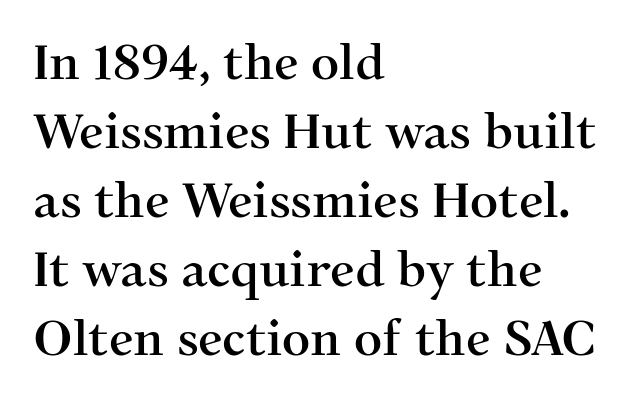
The image shows 49 px serif type, upright; set left-aligned, normal line spacing (1.41x), normal letter spacing, not underlined; medium stroke contrast and a medium x-height.
